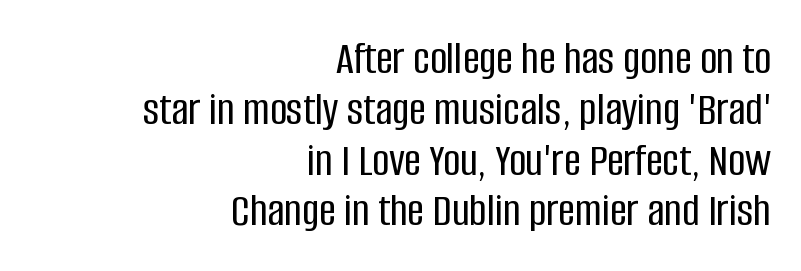
The image shows 47 px condensed sans-serif type, upright; set right-aligned, tight line spacing (1.08x), normal letter spacing, not underlined; low stroke contrast and a large x-height.
